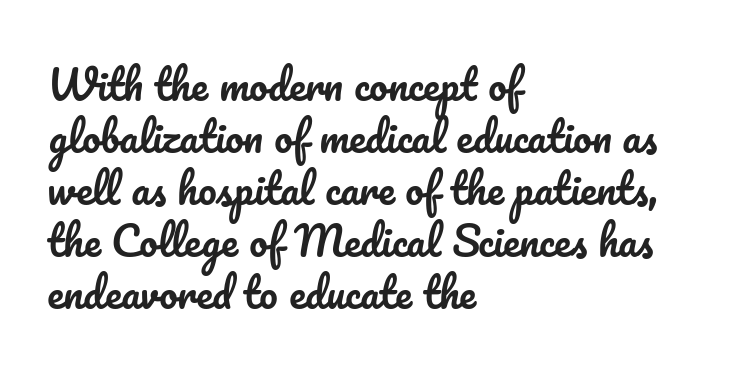
{"width": "normal", "stroke_contrast": "low", "x_height": "small", "monospaced": "no", "underline": "no", "align": "left", "line_spacing": "normal", "line_spacing_ratio": 1.27, "letter_spacing": "normal", "letter_spacing_em": 0.0, "glyph_px": 41}
